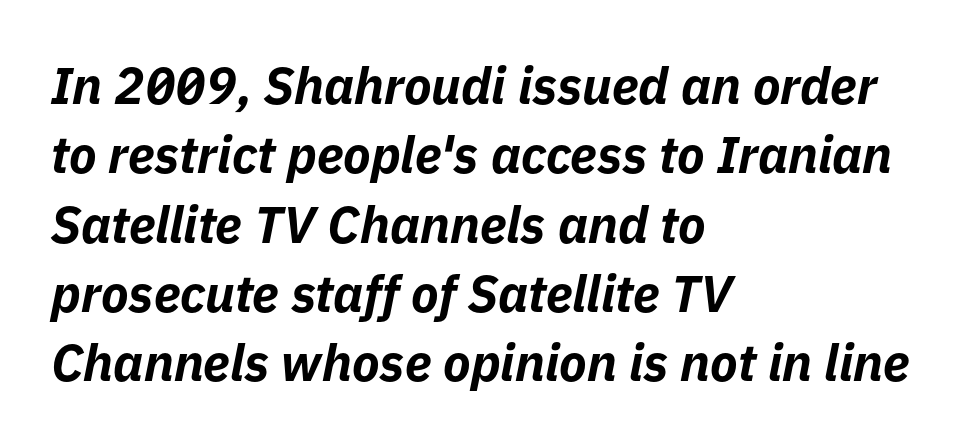
The image shows 51 px bold type, italic (leaning right); set left-aligned, normal line spacing (1.36x), normal letter spacing, not underlined; low stroke contrast and a medium x-height.
